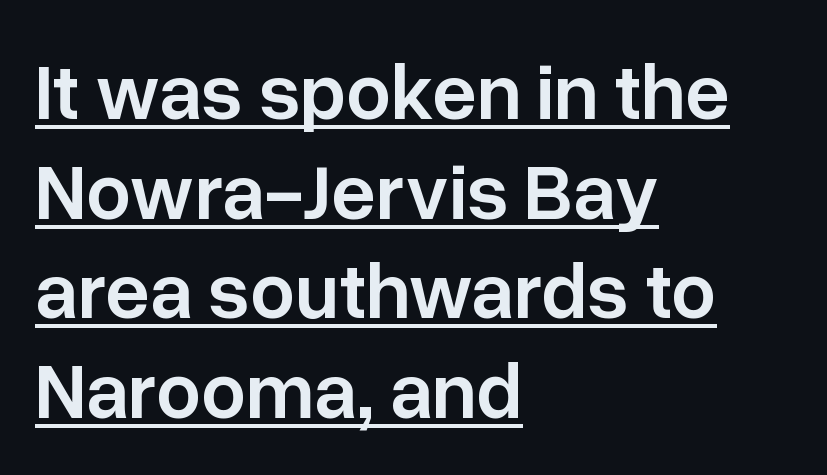
The image shows 79 px semibold sans-serif type, upright; set left-aligned, normal line spacing (1.26x), normal letter spacing, underlined; low stroke contrast and a medium x-height.
